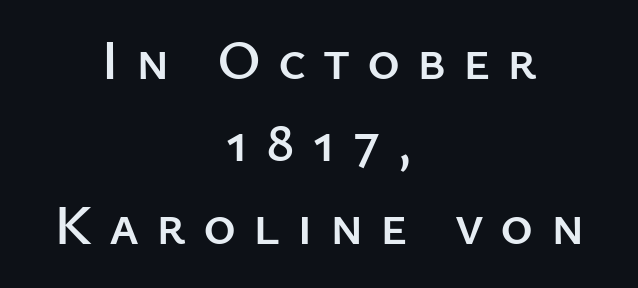
{"serif": "no", "italic": "no", "width": "normal", "stroke_contrast": "low", "x_height": "medium", "monospaced": "no", "underline": "no", "align": "center", "line_spacing": "normal", "line_spacing_ratio": 1.47, "letter_spacing": "wide", "letter_spacing_em": 0.3, "glyph_px": 56}
